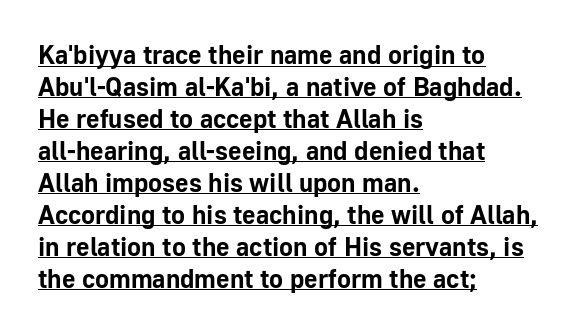
Q: Is the text bold? A: Yes.
Q: Is the text italic (slanted)? A: No, it is upright.
Q: Is the text underlined? A: Yes.
Q: How is the paragraph aligned? A: Left-aligned.
Q: Is the spacing between letters normal or unusually wide? A: Normal.
